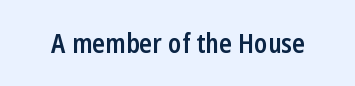
{"italic": "no", "bold": "semi", "underline": "no", "letter_spacing": "normal", "letter_spacing_em": 0.0, "glyph_px": 26}
